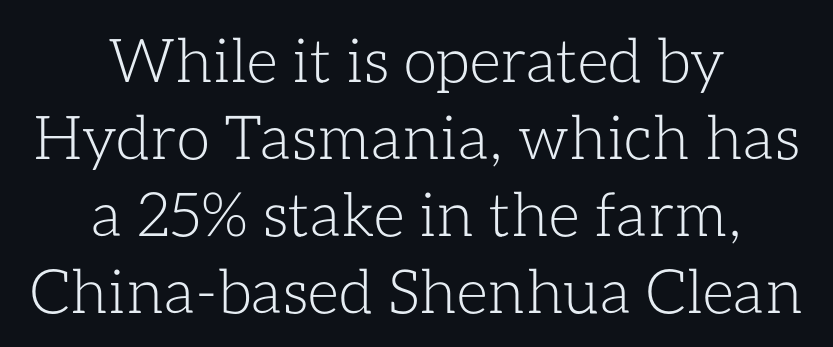
The image shows 61 px light type, upright; set centered, normal line spacing (1.26x), normal letter spacing, not underlined; low stroke contrast and a medium x-height.
